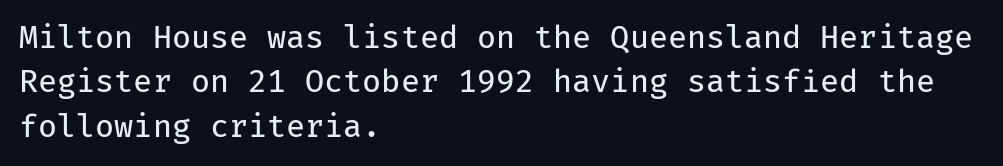
{"serif": "no", "italic": "no", "bold": "no", "weight": "regular", "width": "normal", "stroke_contrast": "low", "x_height": "medium", "monospaced": "yes", "underline": "no", "align": "left", "line_spacing": "normal", "line_spacing_ratio": 1.43, "letter_spacing": "normal", "letter_spacing_em": 0.0, "glyph_px": 31}
